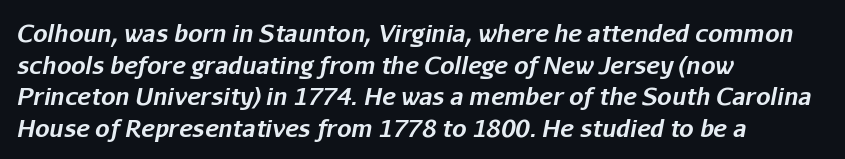
{"italic": "yes", "lean": "right", "slant_degrees": 11, "bold": "yes", "underline": "no", "align": "left", "line_spacing": "normal", "line_spacing_ratio": 1.38, "letter_spacing": "normal", "letter_spacing_em": 0.0, "glyph_px": 23}
